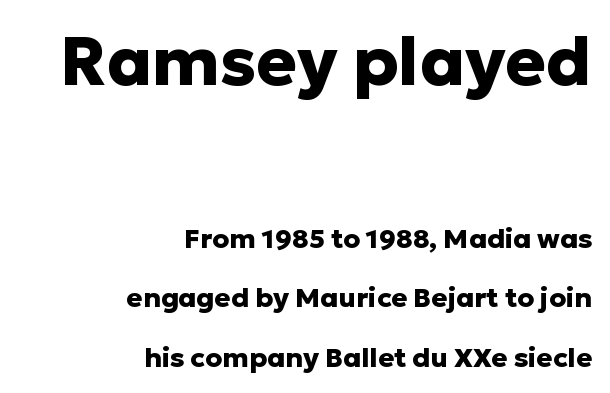
{"serif": "no", "italic": "no", "bold": "yes", "weight": "heavy", "width": "normal", "stroke_contrast": "low", "x_height": "medium", "monospaced": "no", "underline": "no", "align": "right", "line_spacing": "loose", "line_spacing_ratio": 2.19, "letter_spacing": "normal", "letter_spacing_em": 0.0, "larger_block": "first", "size_ratio": 2.52, "glyph_px": 68}
